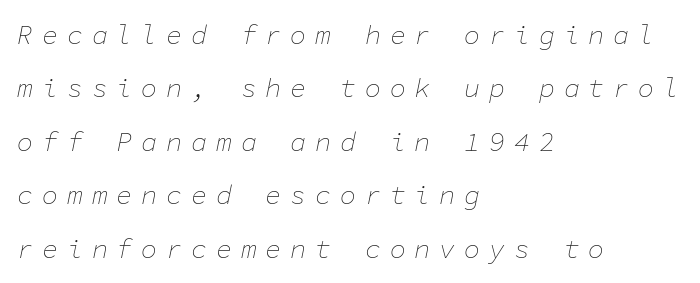
These lines stand farther apart than default settings would place them. Tall strokes in this sample are angled rather than plumb. A typesetter would call this heavily tracked-out type. Descenders are the only things crossing below the line. All the whitespace from short lines collects on the right. The face looks like a standard text weight, possibly lighter.
